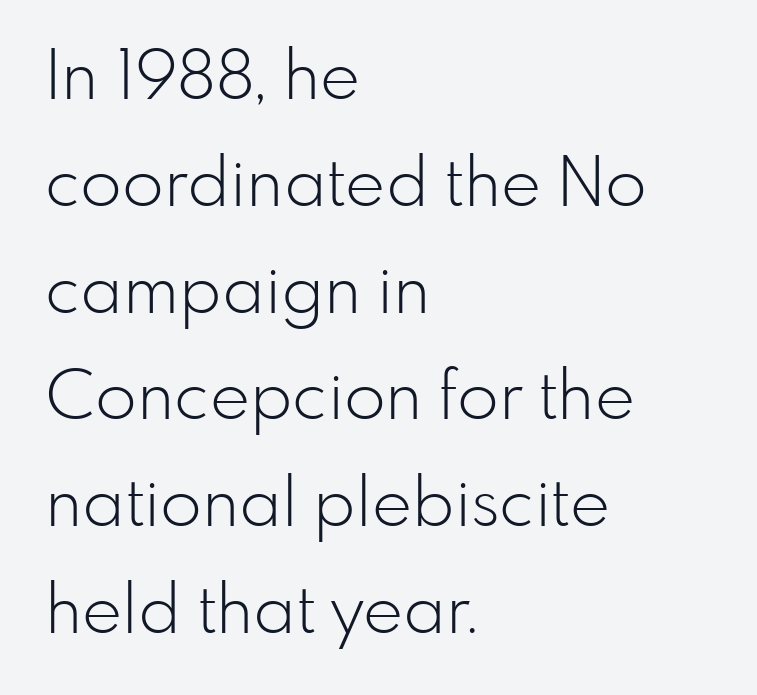
The letters stand straight up with perfectly vertical stems. Successive baselines arrive at the customary interval. Here the designer chose a conventional face with non-uniform glyph widths. Horizontally, the lines are justified to the leading edge only. Spacing between characters is what you'd get straight out of the box. The strokes carry an ordinary text weight at most.
